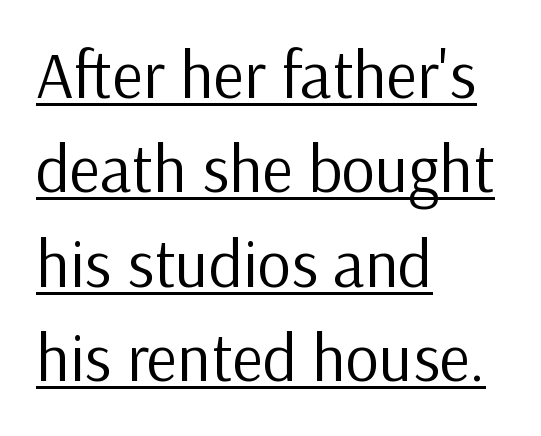
This is underlined copy, the kind a proofreader might mark for attention. Do the letters lean? They stand straight. Varying glyph widths throughout — classic text-font behaviour. Ink coverage per letter is moderate at most. Casual observation: everything's shoved over to the left.
